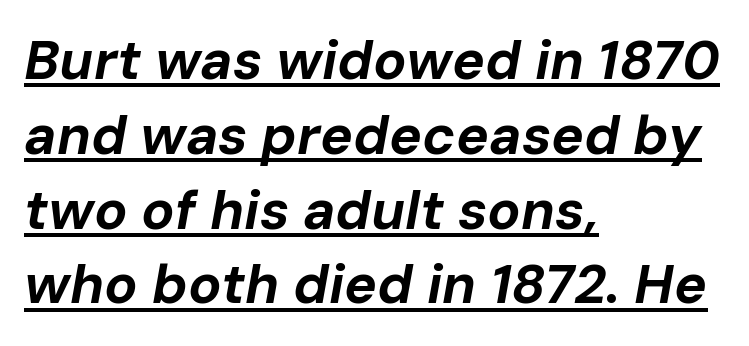
The image shows 55 px bold type, italic (leaning right); set left-aligned, normal line spacing (1.36x), normal letter spacing, underlined; low stroke contrast and a medium x-height.
